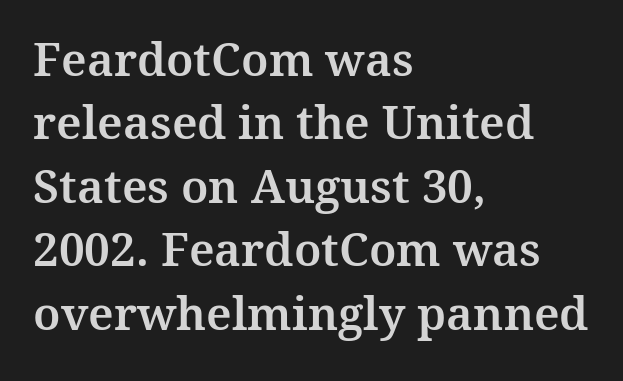
{"serif": "yes", "italic": "no", "width": "normal", "stroke_contrast": "medium", "x_height": "medium", "monospaced": "no", "underline": "no", "align": "left", "line_spacing": "normal", "line_spacing_ratio": 1.38, "letter_spacing": "normal", "letter_spacing_em": 0.0, "glyph_px": 46}
